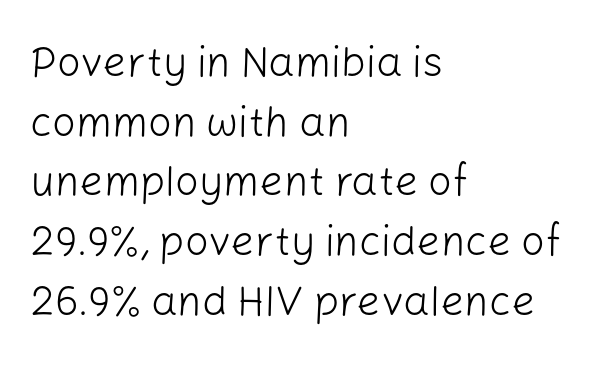
Alignment: flush left. Serifs: no, the terminals of the letterforms are clean. A typesetter would call this proportional, since set widths differ per character. Italic? Not at all — the glyphs are vertical. Weight class: somewhere from thin through regular. The designer left line spacing at the default.
